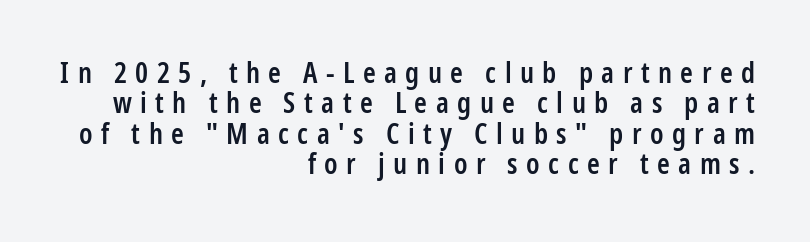
{"serif": "no", "italic": "no", "bold": "semi", "weight": "semibold", "width": "condensed", "stroke_contrast": "low", "x_height": "medium", "monospaced": "no", "underline": "no", "align": "right", "line_spacing": "tight", "line_spacing_ratio": 1.05, "letter_spacing": "wide", "letter_spacing_em": 0.29, "glyph_px": 29}
